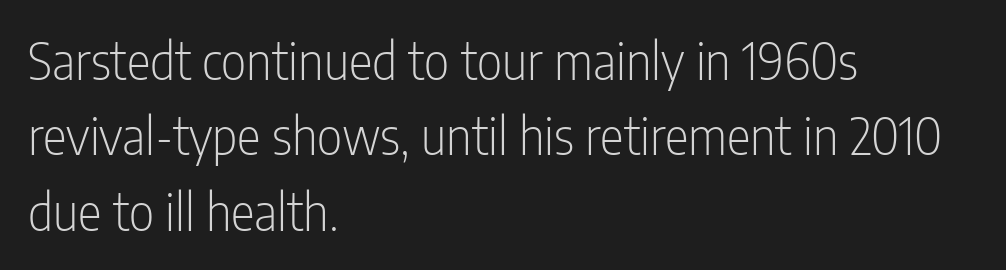
Is the letter spacing exaggerated? No — it looks like the ordinary default. The passage shown is typed in a proportional face where columns would drift. Font category for this specimen: sans-serif. This sample keeps an unexceptional amount of space between lines. The face looks like a standard text weight, possibly lighter. No italicization has been applied; the sample stays upright.
